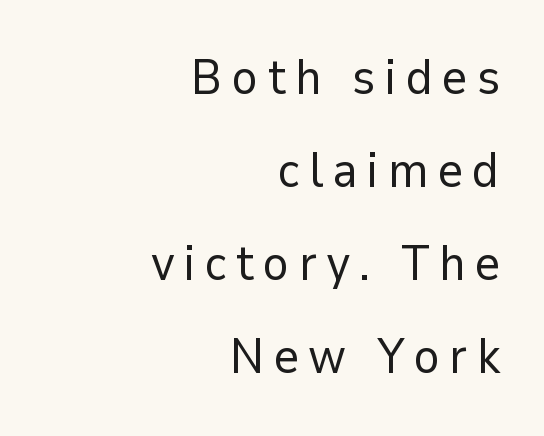
Is this a fixed-width face? No — the glyphs have proportional, varying widths. A typesetter would call this leading open, well beyond the default. The space beneath each line is pristine and unruled. The weight would be labelled regular, book, light, or lighter still. The typography opts for an upright posture over an oblique one.
